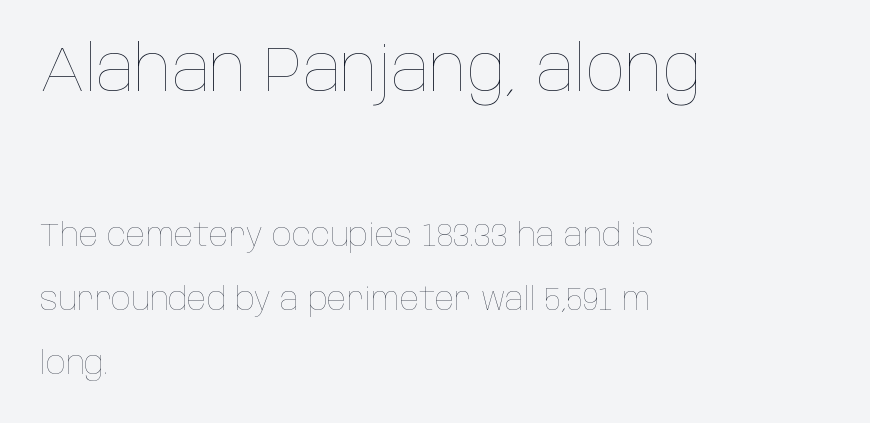
The image shows 64 px thin, condensed type, upright; set left-aligned, loose line spacing (2.01x), normal letter spacing, not underlined; the first (top) block is 2.0x larger; low stroke contrast and a large x-height.
